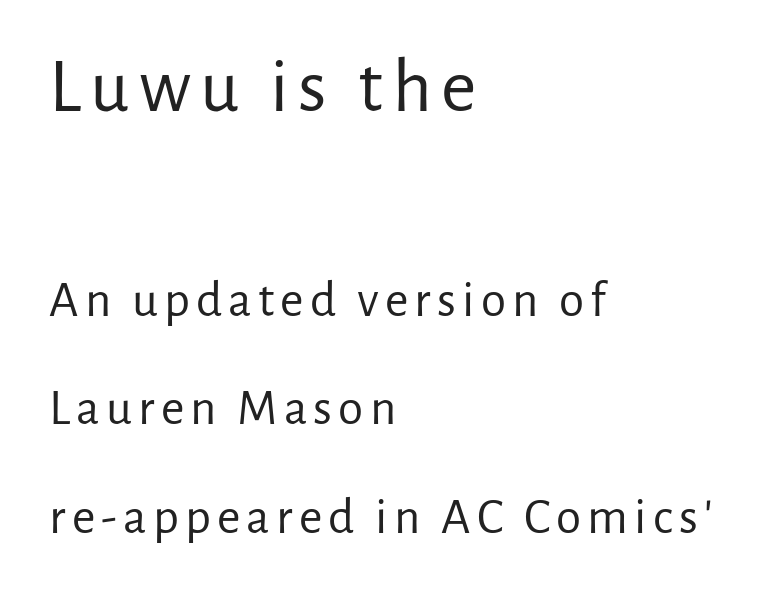
Q: Is the text bold? A: No.
Q: Is the text italic (slanted)? A: No, it is upright.
Q: Is the typeface a serif or a sans-serif typeface? A: Sans-serif.
Q: Is the text underlined? A: No.
Q: How is the paragraph aligned? A: Left-aligned.
Q: Is the spacing between lines tight, normal or loose? A: Loose.
Q: Which block of text is set in a larger size, the first (top) or the second (bottom)? A: The first (top) one.
Q: Width (condensed, normal, or wide)? A: Normal.
Q: Stroke contrast? A: Low.
Q: x-height? A: Medium.
Q: Monospaced? A: No.
